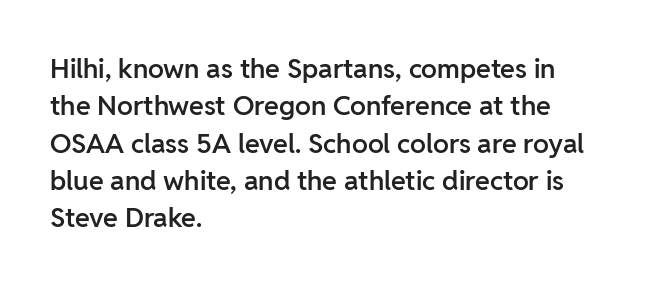
{"italic": "no", "bold": "semi", "underline": "no", "align": "left", "line_spacing": "normal", "line_spacing_ratio": 1.38, "letter_spacing": "normal", "letter_spacing_em": 0.0, "glyph_px": 27}
